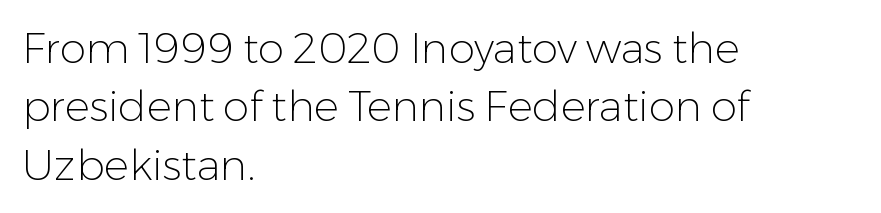
{"serif": "no", "italic": "no", "bold": "no", "weight": "light", "width": "normal", "stroke_contrast": "low", "x_height": "medium", "monospaced": "no", "underline": "no", "align": "left", "line_spacing": "normal", "line_spacing_ratio": 1.39, "letter_spacing": "normal", "letter_spacing_em": 0.0, "glyph_px": 42}
